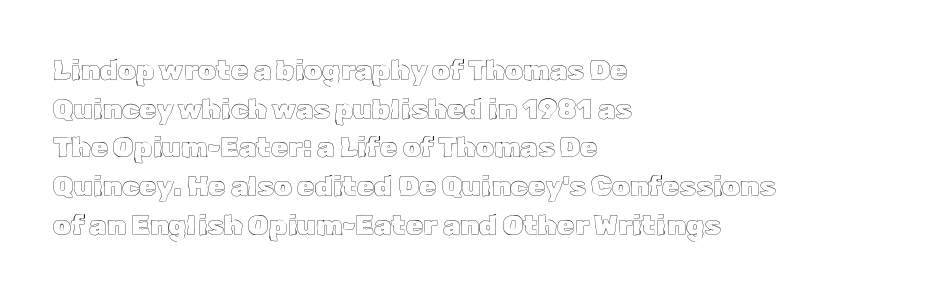
Q: Is the text italic (slanted)? A: No, it is upright.
Q: Is the text underlined? A: No.
Q: How is the paragraph aligned? A: Left-aligned.
Q: Is the spacing between letters normal or unusually wide? A: Normal.
Q: Is the spacing between lines tight, normal or loose? A: Normal.
Q: Width (condensed, normal, or wide)? A: Normal.
Q: x-height? A: Medium.
Q: Monospaced? A: No.
